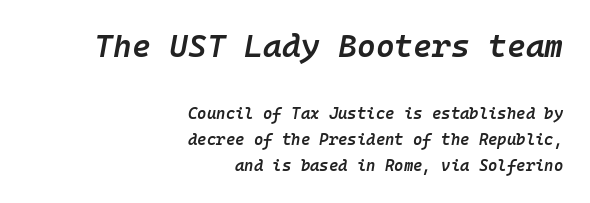
Q: Is the text bold? A: Semi-bold.
Q: Is the text italic (slanted)? A: Yes, it leans right by about 10 degrees.
Q: Is the text underlined? A: No.
Q: How is the paragraph aligned? A: Right-aligned.
Q: Is the spacing between letters normal or unusually wide? A: Normal.
Q: Is the spacing between lines tight, normal or loose? A: Normal.
Q: Which block of text is set in a larger size, the first (top) or the second (bottom)? A: The first (top) one.
Q: Width (condensed, normal, or wide)? A: Normal.
Q: Stroke contrast? A: Low.
Q: x-height? A: Medium.
Q: Monospaced? A: Yes.
